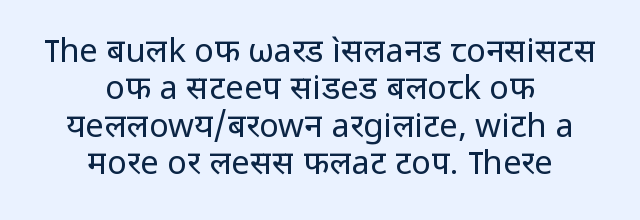
Q: Is the text bold? A: No.
Q: Is the text italic (slanted)? A: No, it is upright.
Q: Is the typeface a serif or a sans-serif typeface? A: Sans-serif.
Q: Is the text underlined? A: No.
Q: How is the paragraph aligned? A: Centered.
Q: Is the spacing between letters normal or unusually wide? A: Normal.
Q: Is the spacing between lines tight, normal or loose? A: Tight.
Q: Width (condensed, normal, or wide)? A: Normal.
Q: Stroke contrast? A: Low.
Q: x-height? A: Medium.
Q: Monospaced? A: No.
